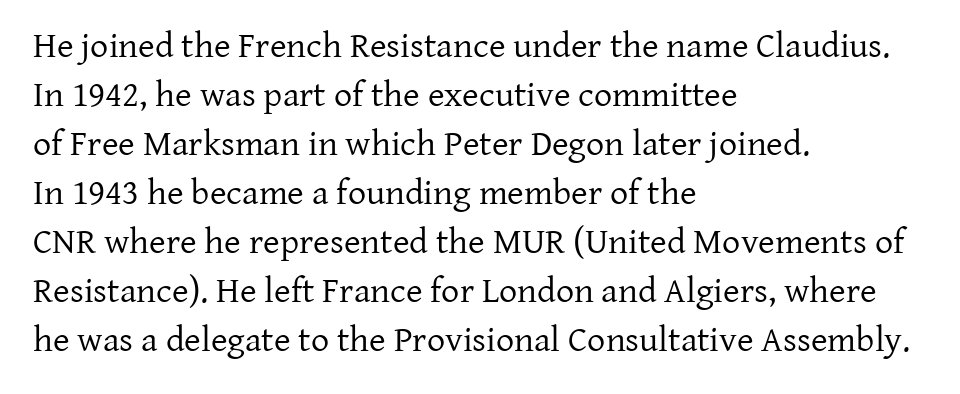
The image shows 36 px regular-weight serif type, upright; set left-aligned, normal line spacing (1.36x), normal letter spacing, not underlined; low stroke contrast and a medium x-height.
